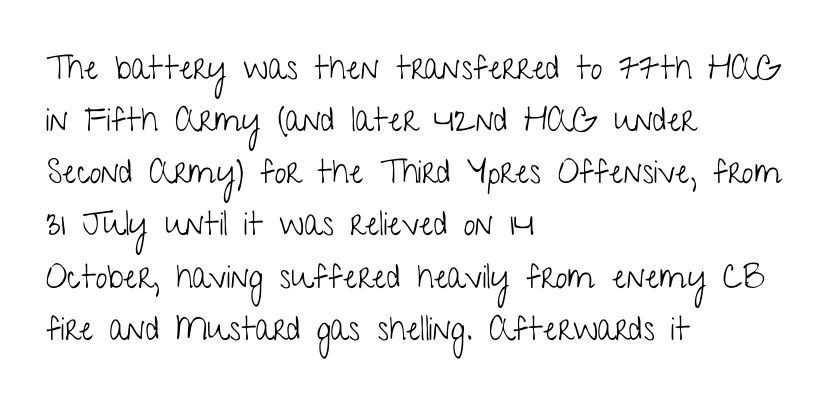
{"serif": "no", "italic": "no", "bold": "no", "weight": "light", "width": "condensed", "stroke_contrast": "low", "x_height": "medium", "monospaced": "no", "underline": "no", "align": "left", "line_spacing": "normal", "line_spacing_ratio": 1.58, "letter_spacing": "normal", "letter_spacing_em": 0.0, "glyph_px": 33}
